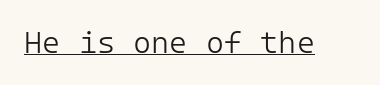
The passage shown is typeset with a sans-serif family. Note the uniform advance width — an 'i' takes as much space as an 'm'. The rendered words wear a rule along their underside. Posture: vertical.
